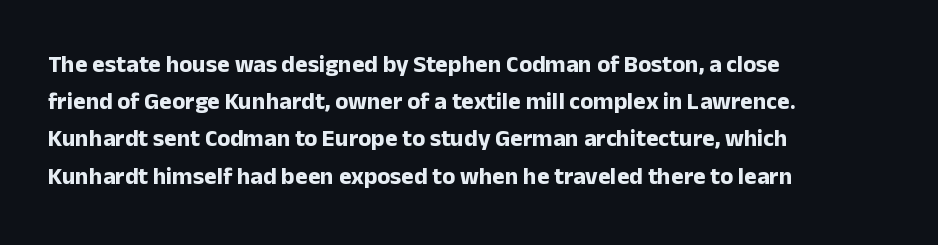
{"italic": "no", "bold": "yes", "underline": "no", "align": "left", "line_spacing": "normal", "line_spacing_ratio": 1.55, "letter_spacing": "normal", "letter_spacing_em": 0.0, "glyph_px": 24}
